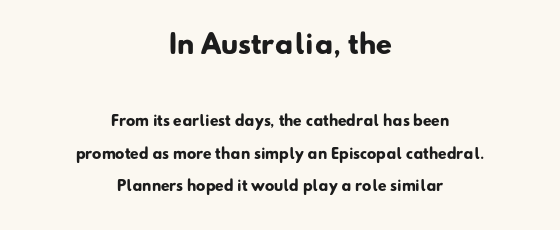
{"bold": "yes", "underline": "no", "align": "center", "line_spacing": "loose", "line_spacing_ratio": 2.32, "letter_spacing": "normal", "letter_spacing_em": 0.0, "larger_block": "first", "size_ratio": 1.86, "glyph_px": 26}
